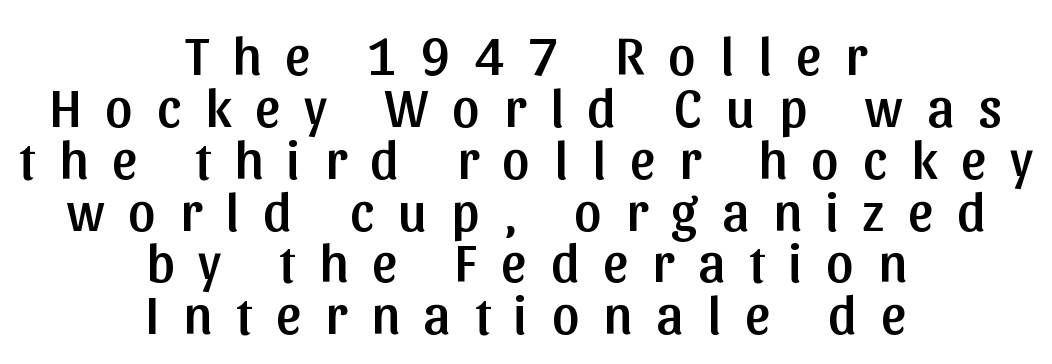
The rendering inserts visible extra space after every character. You could barely slide anything between these rows. The lines in this sample share a center point and differ in where they start and stop. Posture: vertical. Each letter keeps its own natural width here, so spacing adapts to shape. The area under the type is left untouched.
